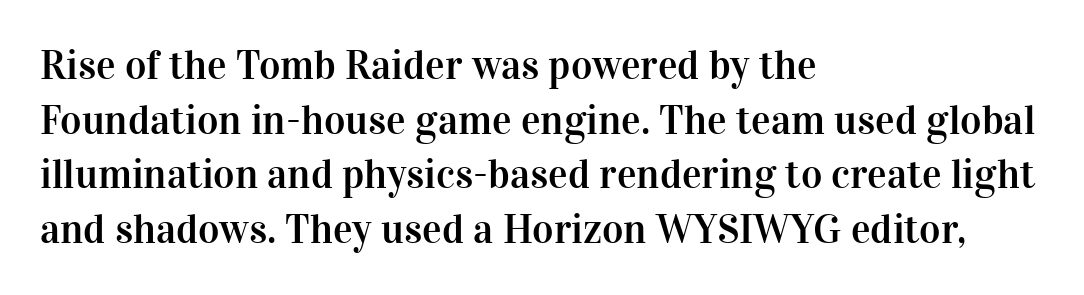
{"serif": "yes", "italic": "no", "width": "normal", "stroke_contrast": "high", "x_height": "medium", "monospaced": "no", "underline": "no", "align": "left", "line_spacing": "normal", "line_spacing_ratio": 1.33, "letter_spacing": "normal", "letter_spacing_em": 0.0, "glyph_px": 41}
